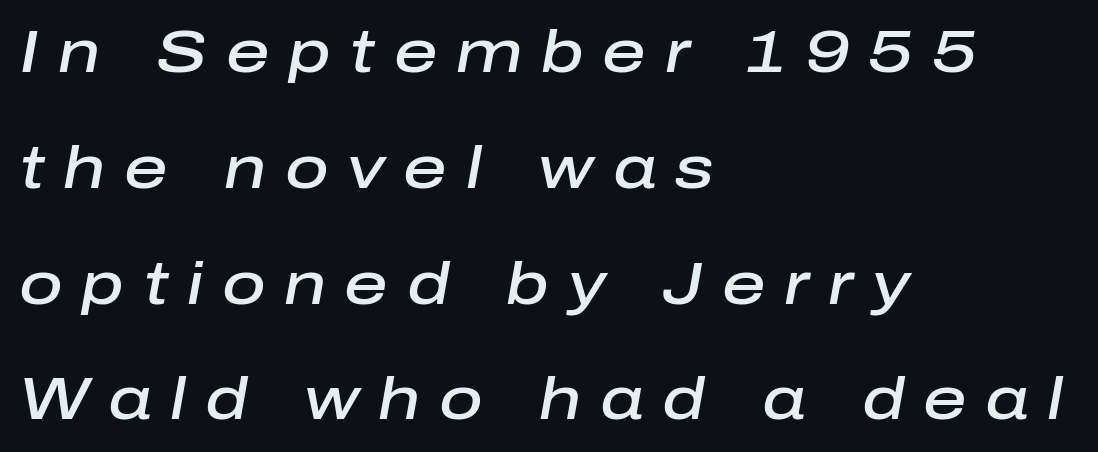
The image shows 60 px semibold type, italic (leaning right); set left-aligned, loose line spacing (1.93x), unusually wide letter spacing (+0.31 em), not underlined; low stroke contrast and a medium x-height.
